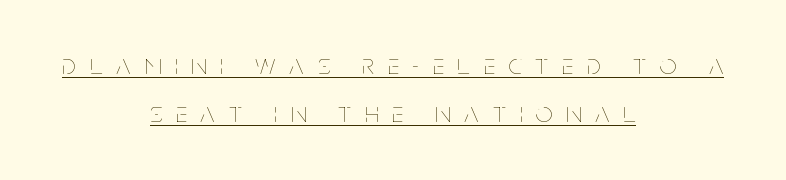
These lines are centered, leaving both edges ragged. Substantial extra tracking has been applied to these lines. Is the stroke heavy? The answer is a plain regular-or-lighter. Character widths vary here, with narrow letters taking less room than wide ones. These lines were composed using upright roman letters.
